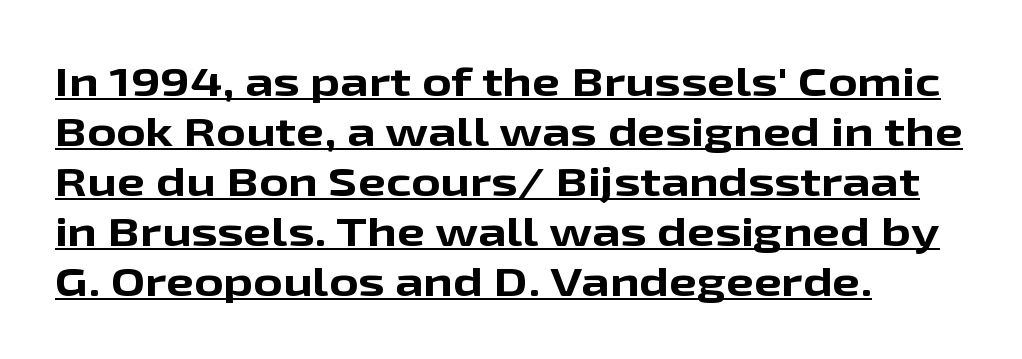
Q: Is the text bold? A: Yes.
Q: Is the text italic (slanted)? A: No, it is upright.
Q: Is the typeface a serif or a sans-serif typeface? A: Sans-serif.
Q: Is the text underlined? A: Yes.
Q: How is the paragraph aligned? A: Left-aligned.
Q: Is the spacing between letters normal or unusually wide? A: Normal.
Q: Is the spacing between lines tight, normal or loose? A: Normal.
Q: Width (condensed, normal, or wide)? A: Wide.
Q: Stroke contrast? A: Low.
Q: x-height? A: Medium.
Q: Monospaced? A: No.
